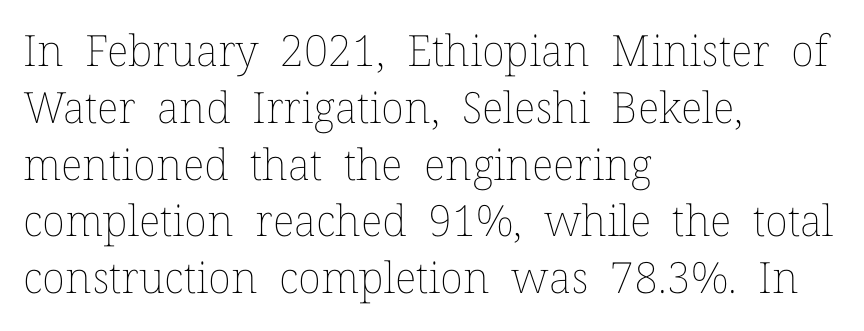
The image shows 43 px thin type, upright; set left-aligned, normal line spacing (1.32x), normal letter spacing, not underlined; low stroke contrast and a medium x-height.
